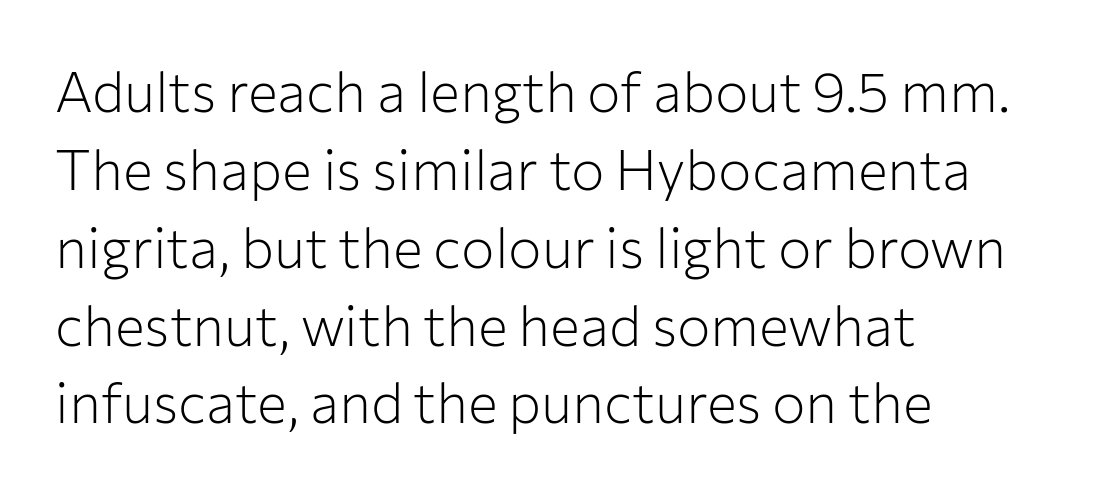
{"serif": "no", "italic": "no", "bold": "no", "weight": "light", "width": "normal", "stroke_contrast": "low", "x_height": "medium", "monospaced": "no", "underline": "no", "align": "left", "line_spacing": "normal", "line_spacing_ratio": 1.39, "letter_spacing": "normal", "letter_spacing_em": 0.0, "glyph_px": 56}
